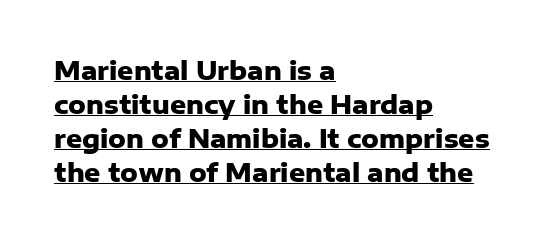
The image shows 25 px bold type, upright; set left-aligned, normal line spacing (1.36x), normal letter spacing, underlined.
